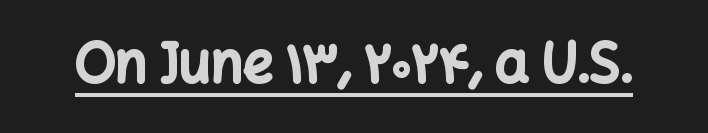
{"serif": "no", "italic": "no", "bold": "yes", "weight": "bold", "width": "normal", "stroke_contrast": "low", "x_height": "medium", "monospaced": "no", "underline": "yes", "letter_spacing": "normal", "letter_spacing_em": 0.0, "glyph_px": 54}
